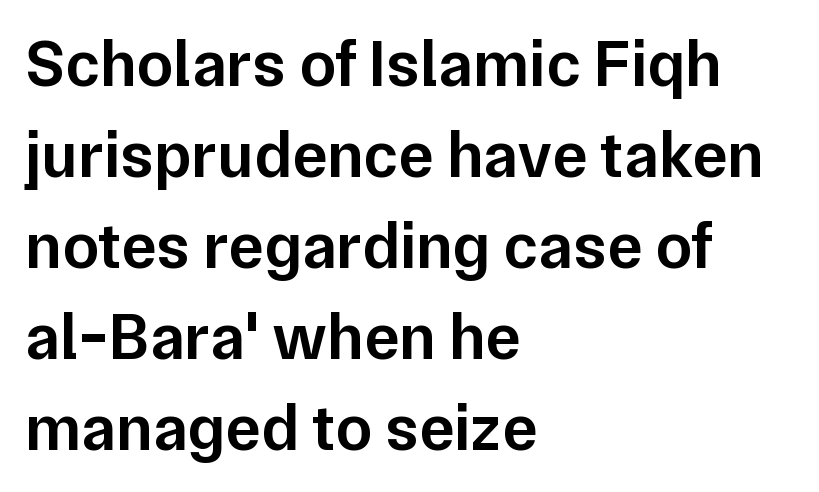
The sample has been set in demibold, a notch under bold. Rule under the text: the space is simply empty. Looks like regular typesetting: each glyph gets only the width it needs. The lettering holds an erect, upright posture throughout. These lines are composed in type without serifs.
